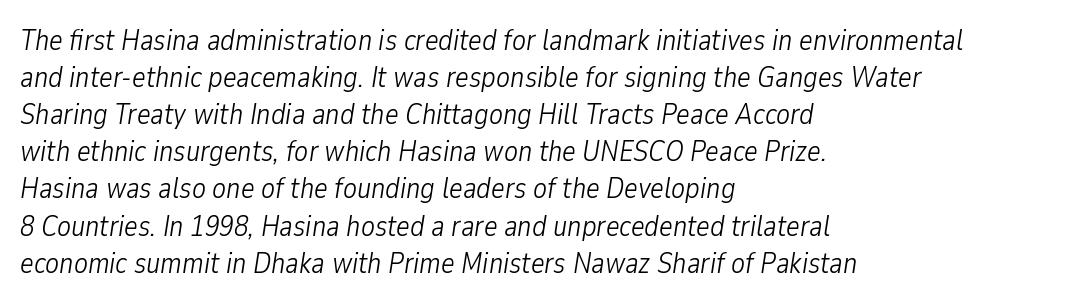
The image shows 29 px light, condensed type, italic (leaning right); set left-aligned, normal line spacing (1.28x), normal letter spacing, not underlined; low stroke contrast and a medium x-height.
